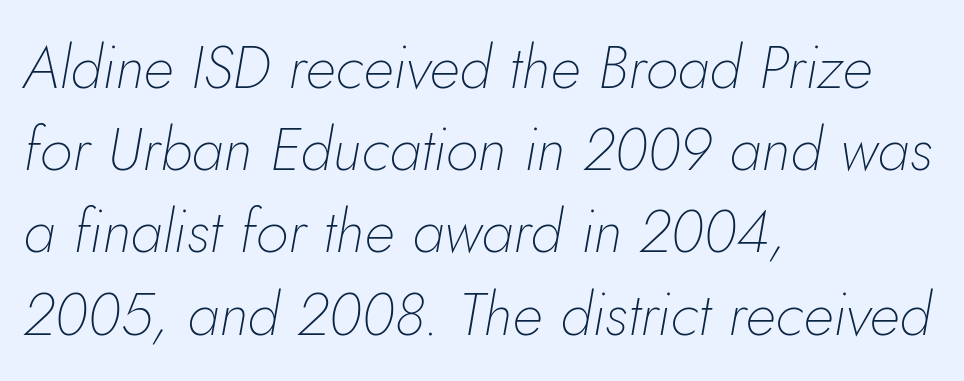
{"italic": "yes", "lean": "right", "slant_degrees": 5, "bold": "no", "weight": "thin", "width": "normal", "stroke_contrast": "low", "x_height": "small", "monospaced": "no", "underline": "no", "align": "left", "line_spacing": "normal", "line_spacing_ratio": 1.37, "letter_spacing": "normal", "letter_spacing_em": 0.0, "glyph_px": 60}
